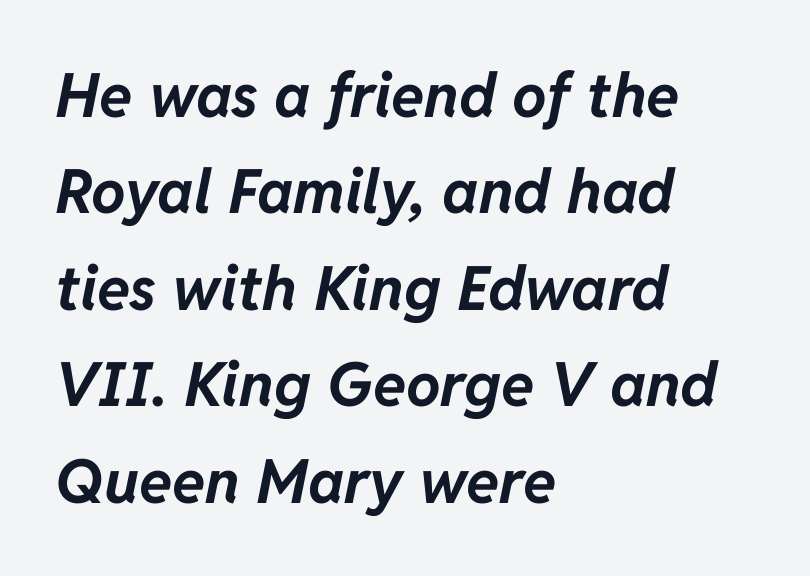
The rendering keeps characters at their native spacing. Rule under the text: the space is simply empty. The leading is moderate, giving the passage an even texture. A typesetter would mark this as italic.
